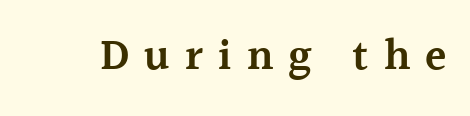
{"serif": "yes", "italic": "no", "bold": "semi", "weight": "semibold", "width": "normal", "x_height": "medium", "monospaced": "no", "underline": "no", "letter_spacing": "wide", "letter_spacing_em": 0.34, "glyph_px": 44}
